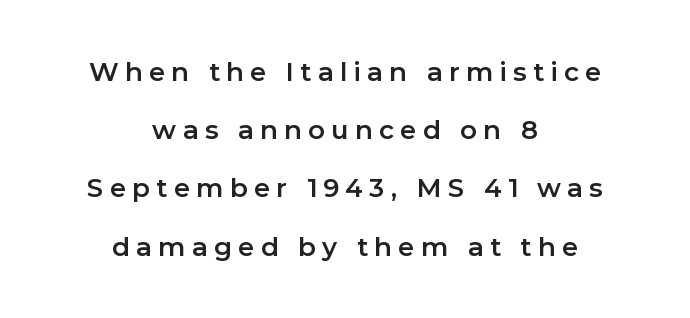
Q: Is the text italic (slanted)? A: No, it is upright.
Q: Is the text underlined? A: No.
Q: How is the paragraph aligned? A: Centered.
Q: Is the spacing between letters normal or unusually wide? A: Unusually wide.
Q: Is the spacing between lines tight, normal or loose? A: Loose.
